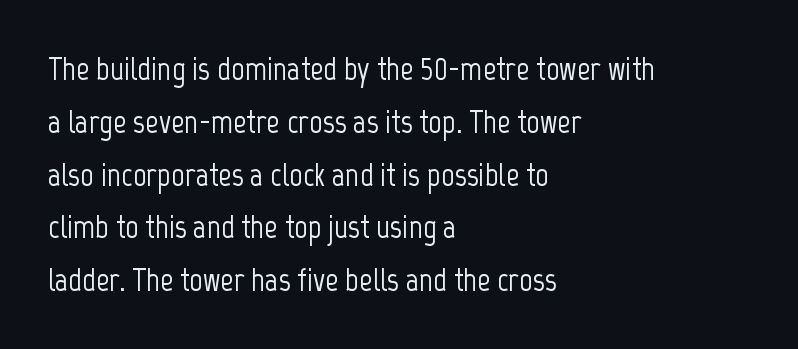
{"serif": "no", "italic": "no", "width": "condensed", "stroke_contrast": "low", "x_height": "medium", "monospaced": "no", "underline": "no", "align": "left", "line_spacing": "normal", "line_spacing_ratio": 1.6, "letter_spacing": "normal", "letter_spacing_em": 0.0, "glyph_px": 33}
